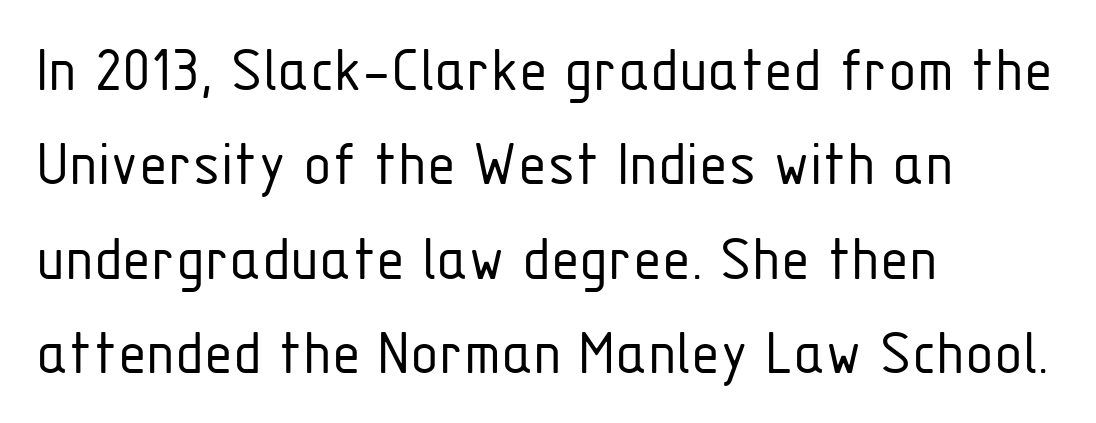
Q: Is the text bold? A: No.
Q: Is the text italic (slanted)? A: No, it is upright.
Q: Is the typeface a serif or a sans-serif typeface? A: Sans-serif.
Q: Is the text underlined? A: No.
Q: How is the paragraph aligned? A: Left-aligned.
Q: Is the spacing between letters normal or unusually wide? A: Normal.
Q: Is the spacing between lines tight, normal or loose? A: Normal.
Q: Width (condensed, normal, or wide)? A: Condensed.
Q: Stroke contrast? A: Low.
Q: x-height? A: Medium.
Q: Monospaced? A: No.
